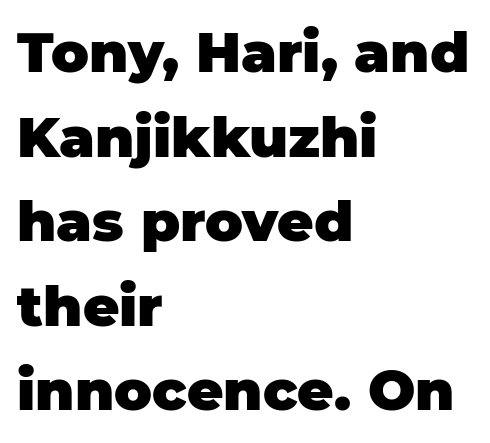
The image shows 56 px heavy sans-serif type, upright; set left-aligned, normal line spacing (1.51x), normal letter spacing, not underlined; low stroke contrast and a large x-height.
